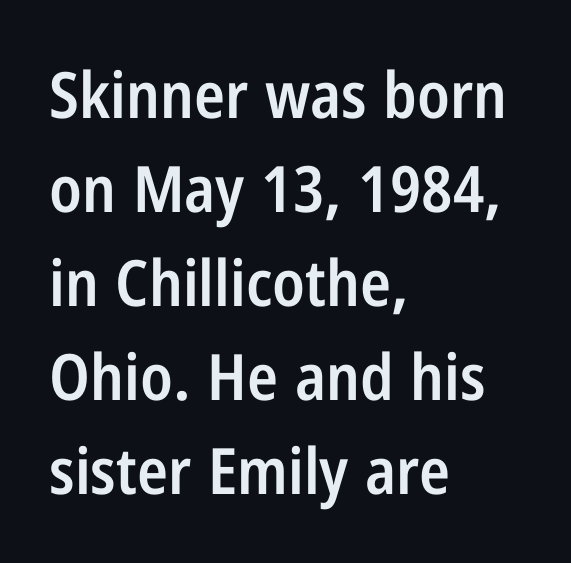
The passage shown has conventional tracking throughout. Honestly, the row spacing looks completely unremarkable. Is the type bold? Partly — it's a semibold, heavier than regular but not fully bold. The font's upright variant was chosen for this text.
